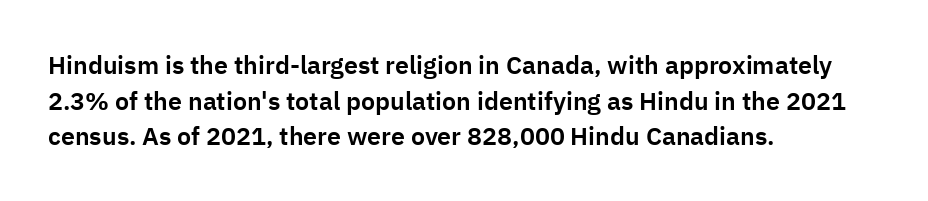
Q: Is the text italic (slanted)? A: No, it is upright.
Q: Is the text underlined? A: No.
Q: How is the paragraph aligned? A: Left-aligned.
Q: Is the spacing between letters normal or unusually wide? A: Normal.
Q: Is the spacing between lines tight, normal or loose? A: Normal.
